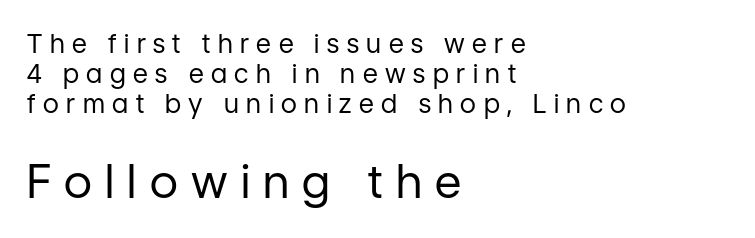
Italic? Not at all — the glyphs are vertical. The passage shown is typed in a proportional face where columns would drift. Tightly led — the rows are bunched. The glyphs are unaccompanied by any horizontal stroke below them. The line texture is sparse and dotted thanks to wide tracking. Does the copy run flush right? No — it runs flush left.
